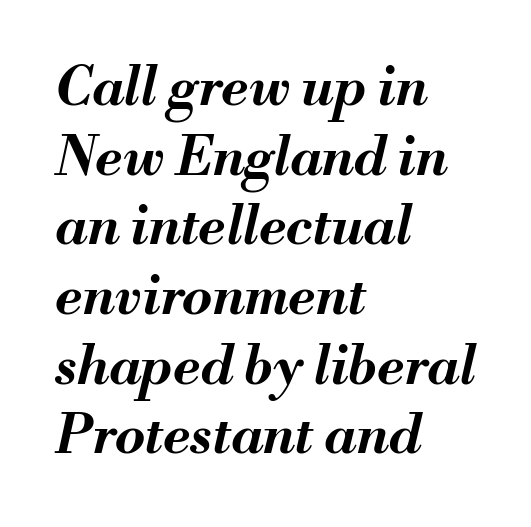
Q: Is the text bold? A: Yes.
Q: Is the text italic (slanted)? A: Yes, it leans right by about 13 degrees.
Q: Is the text underlined? A: No.
Q: How is the paragraph aligned? A: Left-aligned.
Q: Is the spacing between letters normal or unusually wide? A: Normal.
Q: Is the spacing between lines tight, normal or loose? A: Normal.
Q: Width (condensed, normal, or wide)? A: Normal.
Q: Stroke contrast? A: Medium.
Q: x-height? A: Small.
Q: Monospaced? A: No.
